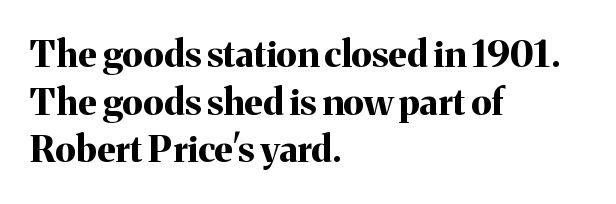
The image shows 37 px bold serif type, upright; set left-aligned, normal line spacing (1.29x), normal letter spacing, not underlined; medium stroke contrast and a medium x-height.
